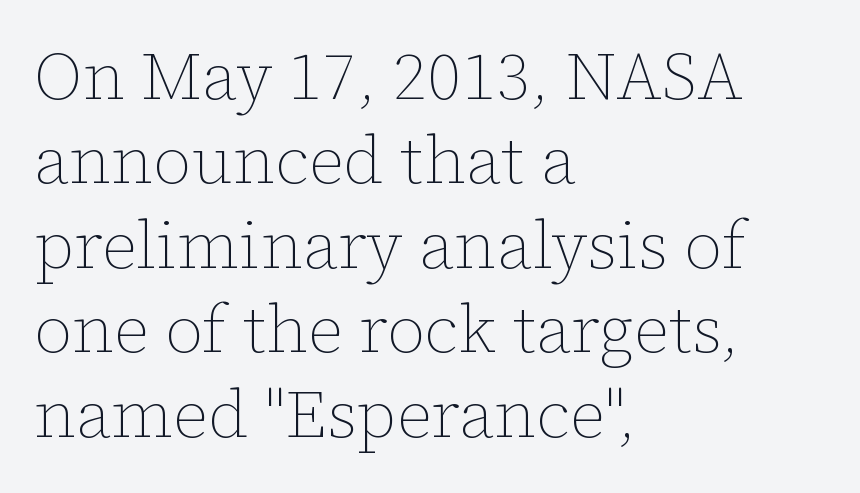
Q: Is the text bold? A: No.
Q: Is the text italic (slanted)? A: No, it is upright.
Q: Is the text underlined? A: No.
Q: How is the paragraph aligned? A: Left-aligned.
Q: Is the spacing between letters normal or unusually wide? A: Normal.
Q: Is the spacing between lines tight, normal or loose? A: Normal.
Q: Width (condensed, normal, or wide)? A: Normal.
Q: Stroke contrast? A: Low.
Q: x-height? A: Medium.
Q: Monospaced? A: No.
